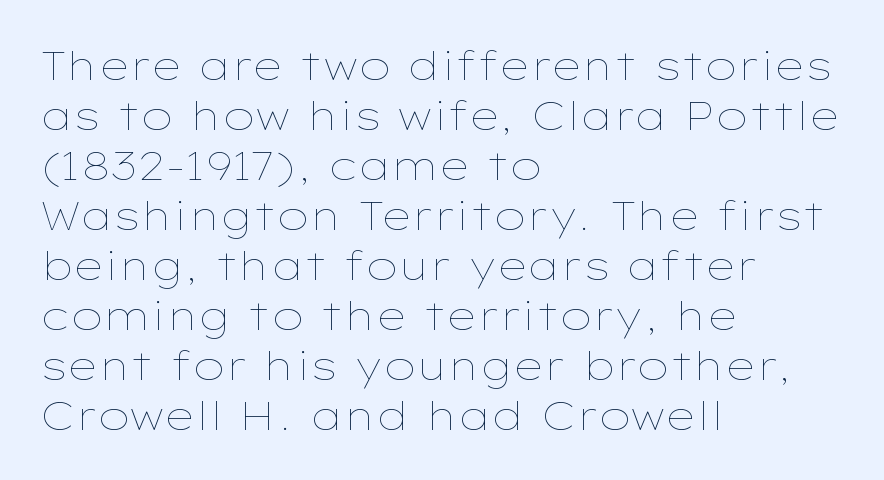
The space beneath each line is pristine and unruled. A quiet, ordinary-to-light weight characterises the typeface. Each word holds together tightly as a unit, with standard inter-letter gaps. Casual observation: everything's shoved over to the left.
